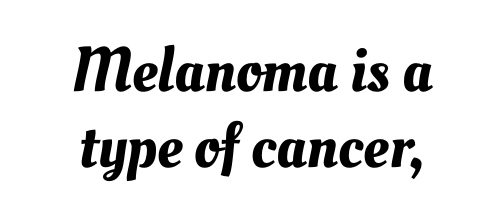
{"width": "normal", "stroke_contrast": "medium", "x_height": "small", "monospaced": "no", "underline": "no", "align": "center", "line_spacing_ratio": 1.21, "letter_spacing": "normal", "letter_spacing_em": 0.0, "glyph_px": 63}
